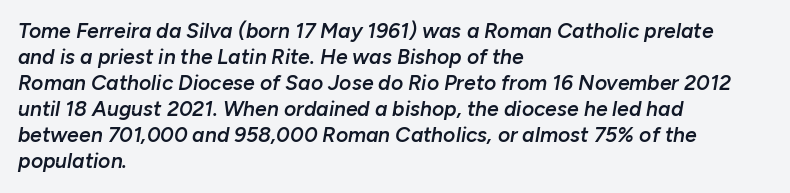
{"italic": "yes", "lean": "right", "slant_degrees": 10, "bold": "semi", "underline": "no", "align": "left", "line_spacing_ratio": 1.24, "letter_spacing": "normal", "letter_spacing_em": 0.0, "glyph_px": 21}
